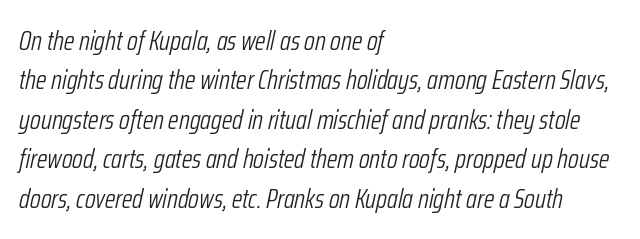
Q: Is the text bold? A: No.
Q: Is the text italic (slanted)? A: Yes, it leans right by about 12 degrees.
Q: Is the text underlined? A: No.
Q: How is the paragraph aligned? A: Left-aligned.
Q: Is the spacing between letters normal or unusually wide? A: Normal.
Q: Is the spacing between lines tight, normal or loose? A: Normal.
